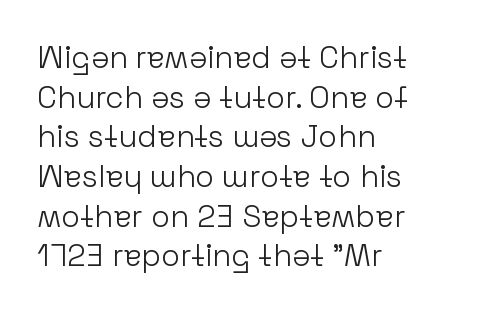
Unbolded letterforms with no extra heft. Each line starts at the same left margin while the right side varies. Line spacing here is normal. Stroke terminals: plain, sans-serif.
